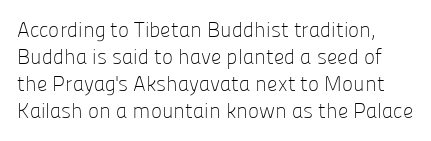
Bold? No — there's no thickening of the strokes. Line spacing here is normal. Here the glyphs are tracked normally, forming tight word shapes. Rule under the text: the space is simply empty. If you drew a line through each stem, it would be perfectly vertical.
